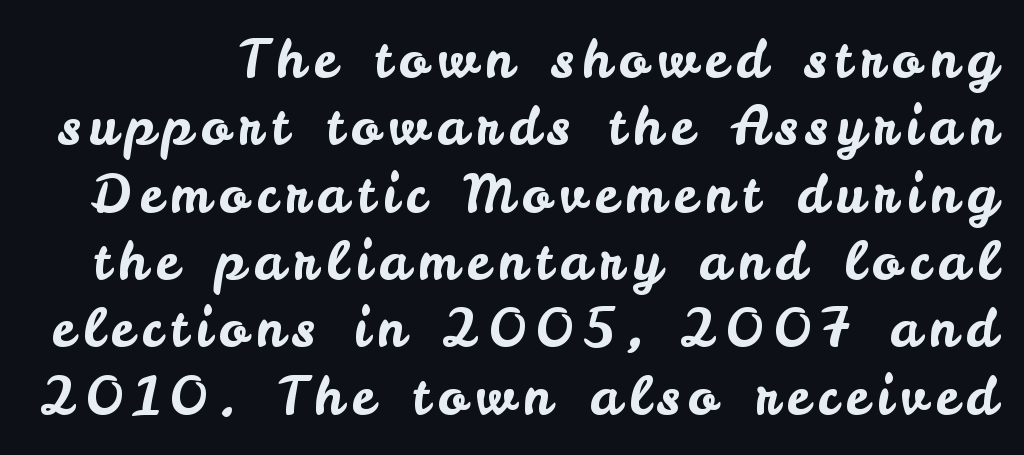
Leading matches the norm, producing a regular column. Note the varied advance widths — an 'i' is clearly narrower than an 'm'. The designer went with a sans here, leaving each stem footless. The zone under the glyphs is completely vacant.
